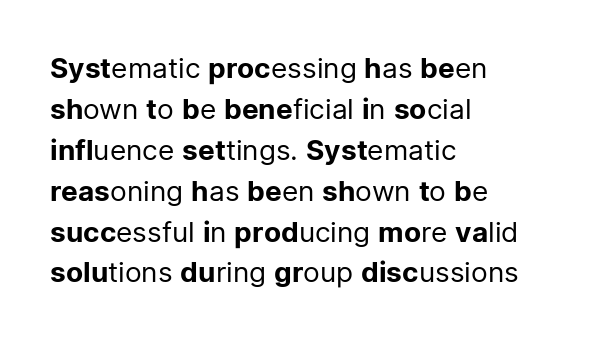
Glance below the letters and you will spot only blank space. These lines are set flush left with a ragged right edge. Upright lettering throughout. Leading matches the norm, producing a regular column.
